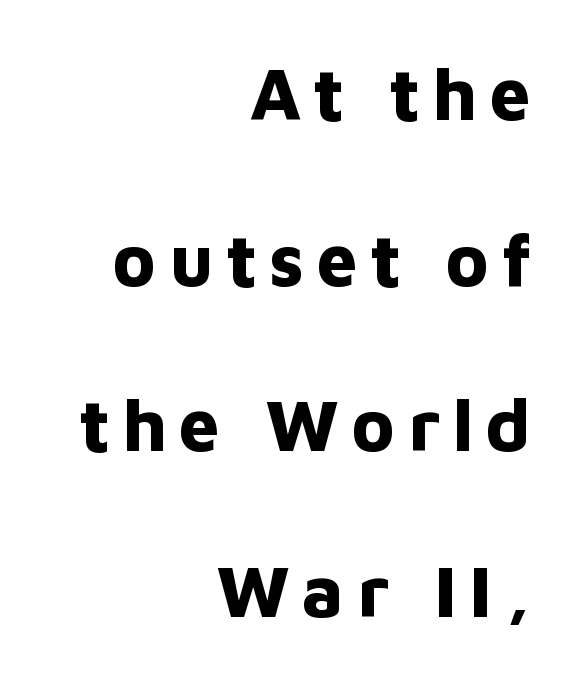
Q: Is the text bold? A: Yes.
Q: Is the text italic (slanted)? A: No, it is upright.
Q: Is the typeface a serif or a sans-serif typeface? A: Sans-serif.
Q: Is the text underlined? A: No.
Q: How is the paragraph aligned? A: Right-aligned.
Q: Is the spacing between lines tight, normal or loose? A: Loose.
Q: Width (condensed, normal, or wide)? A: Normal.
Q: Stroke contrast? A: Low.
Q: x-height? A: Medium.
Q: Monospaced? A: No.
